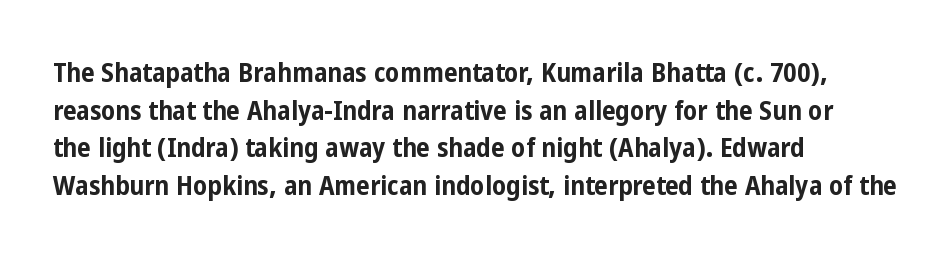
Its strokes are broad and dark, the hallmark of bold type. The letterforms sit shoulder to shoulder at normal distance. Horizontal alignment here is leftward, the default for most running prose. Each new line begins a customary step beneath the previous one. Has an underline been added? It has not. Characters remain perfectly vertical along every line.
